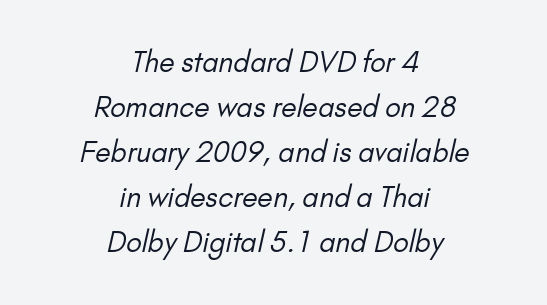
The passage shown is typed in a proportional face where columns would drift. The passage shown stacks its lines at a standard gap. A typesetter would call this zero additional tracking. Heft: none added — not bold. Type without underlining.
